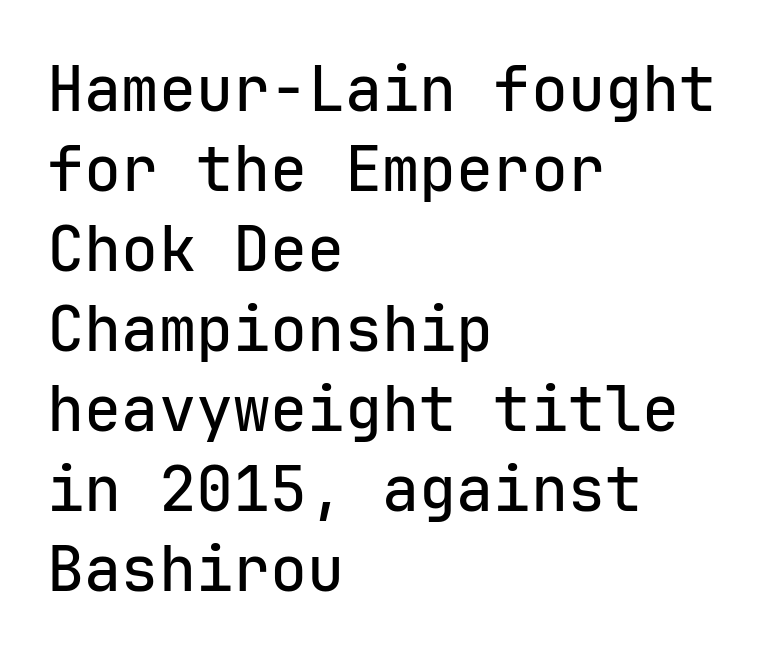
The image shows 62 px sans-serif type, upright, monospaced; set left-aligned, normal line spacing (1.29x), normal letter spacing, not underlined; low stroke contrast and a medium x-height.
